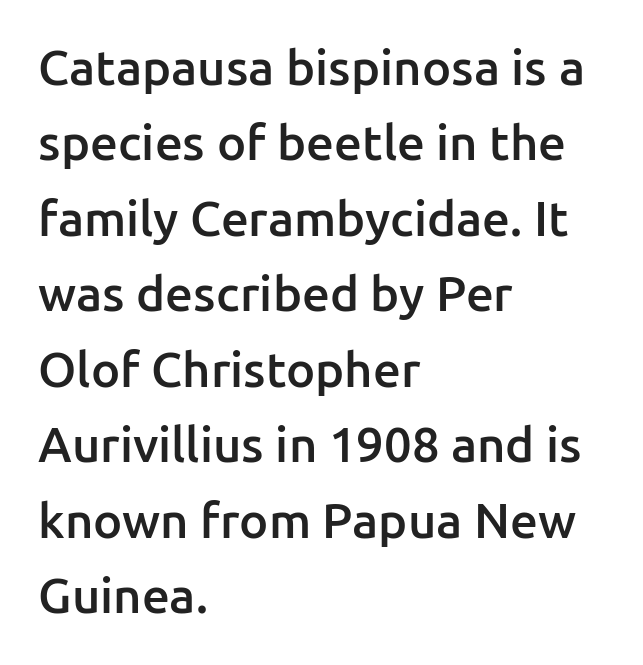
Q: Is the text bold? A: Semi-bold.
Q: Is the text italic (slanted)? A: No, it is upright.
Q: Is the typeface a serif or a sans-serif typeface? A: Sans-serif.
Q: Is the text underlined? A: No.
Q: How is the paragraph aligned? A: Left-aligned.
Q: Is the spacing between letters normal or unusually wide? A: Normal.
Q: Is the spacing between lines tight, normal or loose? A: Normal.
Q: Width (condensed, normal, or wide)? A: Normal.
Q: Stroke contrast? A: Low.
Q: x-height? A: Medium.
Q: Monospaced? A: No.
